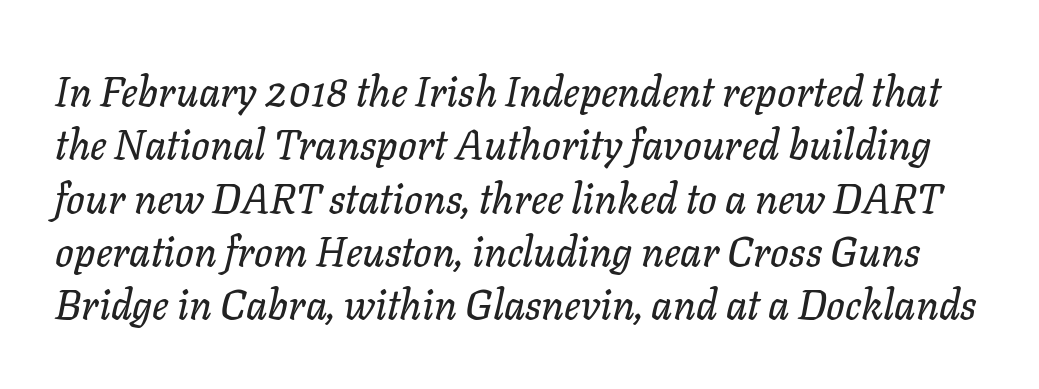
The image shows 41 px text type, italic (leaning right); set normal line spacing (1.3x), normal letter spacing, not underlined; low stroke contrast and a medium x-height.
